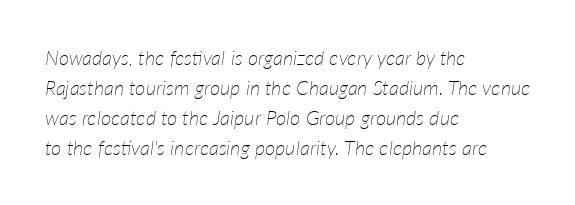
Where is the straight margin? On the left. If you measured baseline to baseline, you'd find a middling distance. Compared with a typical body face, this is equally light or lighter still. No extra tracking has been applied to these lines. The text carries the slant typical of an italic or oblique font.
